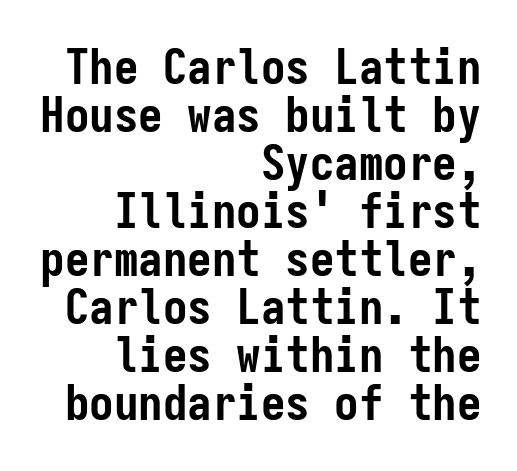
{"serif": "no", "italic": "no", "bold": "yes", "weight": "semibold", "width": "condensed", "stroke_contrast": "low", "x_height": "medium", "monospaced": "yes", "underline": "no", "align": "right", "line_spacing": "tight", "line_spacing_ratio": 0.98, "letter_spacing": "normal", "letter_spacing_em": 0.0, "glyph_px": 49}
